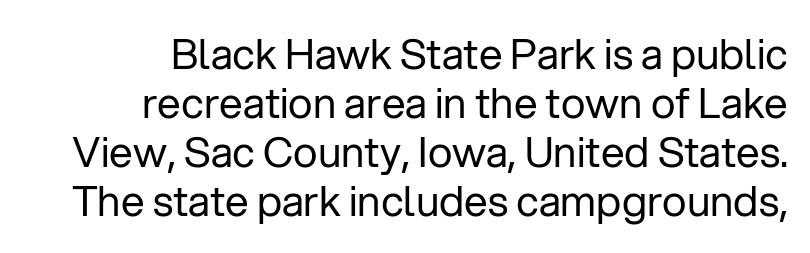
Check the space under the baseline: it is left empty. The rendering uses natural spacing where letterforms have individual widths. Rendered with straight, roman letterforms. Look at the bottom of the vertical strokes: they stop flat, with no serifs.
